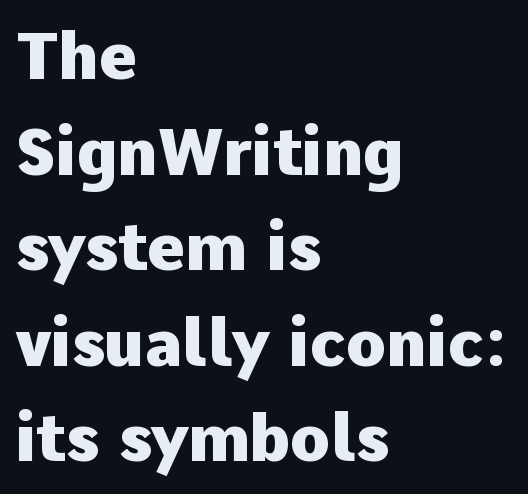
The image shows 65 px heavy sans-serif type, upright; set left-aligned, normal line spacing (1.47x), normal letter spacing, not underlined; low stroke contrast and a medium x-height.
